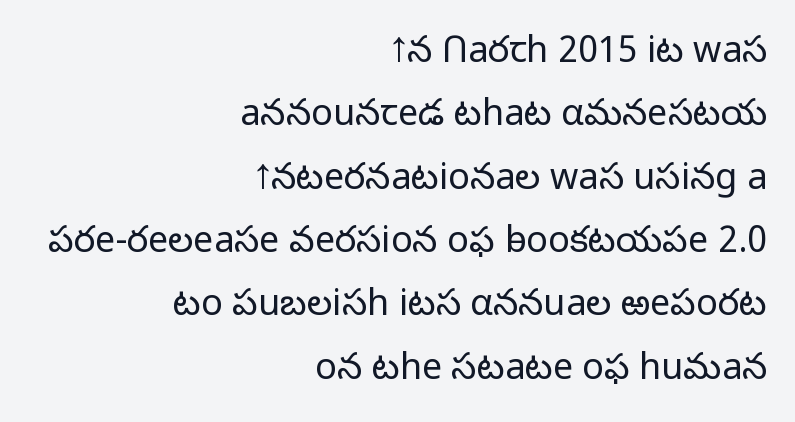
{"serif": "no", "italic": "no", "bold": "no", "weight": "light", "width": "normal", "stroke_contrast": "low", "x_height": "medium", "monospaced": "no", "underline": "no", "align": "right", "line_spacing_ratio": 1.76, "letter_spacing": "normal", "letter_spacing_em": 0.0, "glyph_px": 36}
